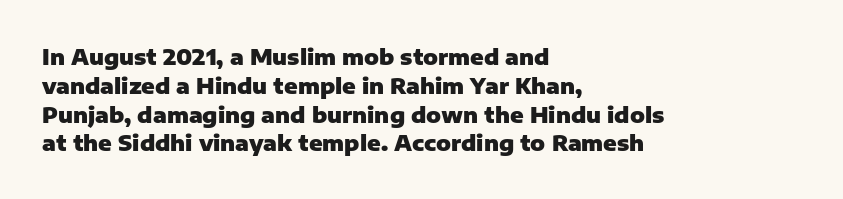
The image shows 22 px bold type, upright; set left-aligned, normal line spacing (1.31x), normal letter spacing, not underlined.
